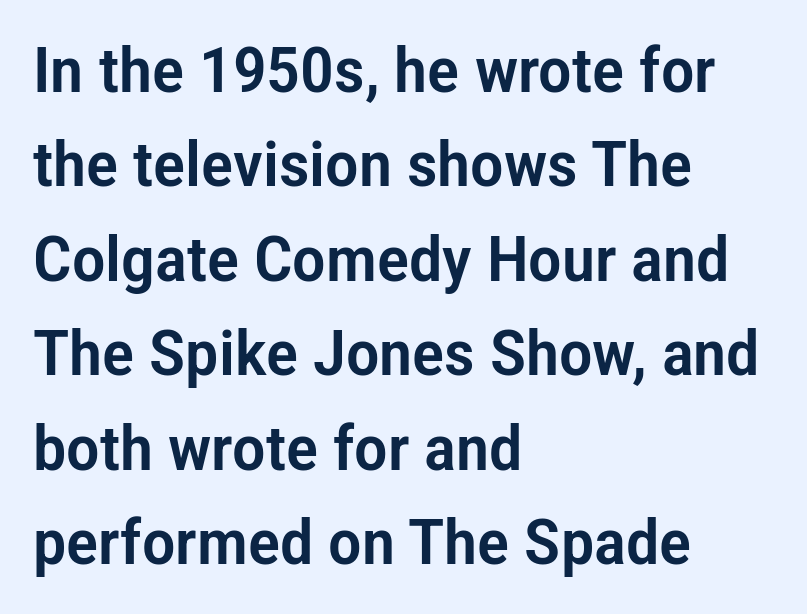
Q: Is the text italic (slanted)? A: No, it is upright.
Q: Is the typeface a serif or a sans-serif typeface? A: Sans-serif.
Q: Is the text underlined? A: No.
Q: How is the paragraph aligned? A: Left-aligned.
Q: Is the spacing between letters normal or unusually wide? A: Normal.
Q: Is the spacing between lines tight, normal or loose? A: Normal.
Q: Width (condensed, normal, or wide)? A: Condensed.
Q: Stroke contrast? A: Low.
Q: x-height? A: Medium.
Q: Monospaced? A: No.
